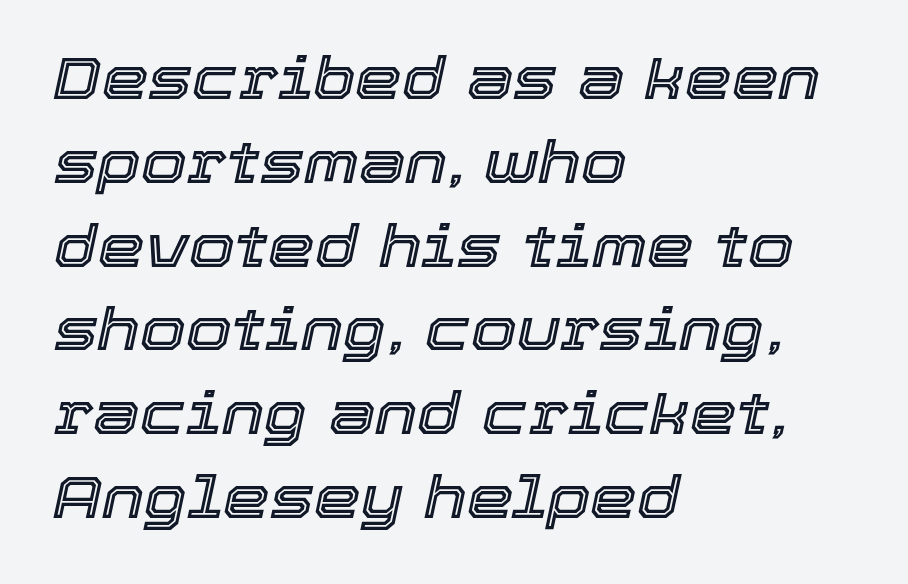
{"italic": "yes", "lean": "right", "slant_degrees": 12, "width": "normal", "x_height": "medium", "monospaced": "no", "underline": "no", "align": "left", "line_spacing": "normal", "line_spacing_ratio": 1.42, "letter_spacing": "normal", "letter_spacing_em": 0.0, "glyph_px": 59}
